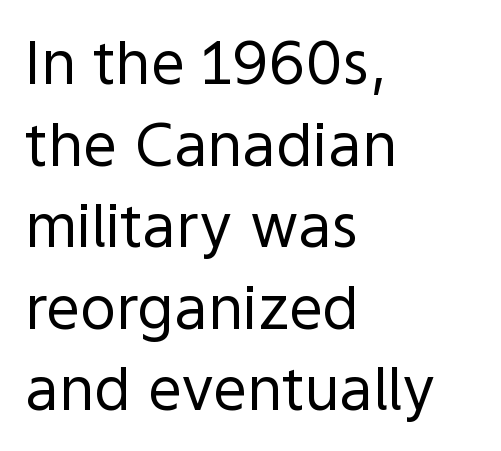
Q: Is the text bold? A: No.
Q: Is the text italic (slanted)? A: No, it is upright.
Q: Is the typeface a serif or a sans-serif typeface? A: Sans-serif.
Q: Is the text underlined? A: No.
Q: How is the paragraph aligned? A: Left-aligned.
Q: Is the spacing between letters normal or unusually wide? A: Normal.
Q: Is the spacing between lines tight, normal or loose? A: Normal.
Q: Width (condensed, normal, or wide)? A: Normal.
Q: x-height? A: Medium.
Q: Monospaced? A: No.
